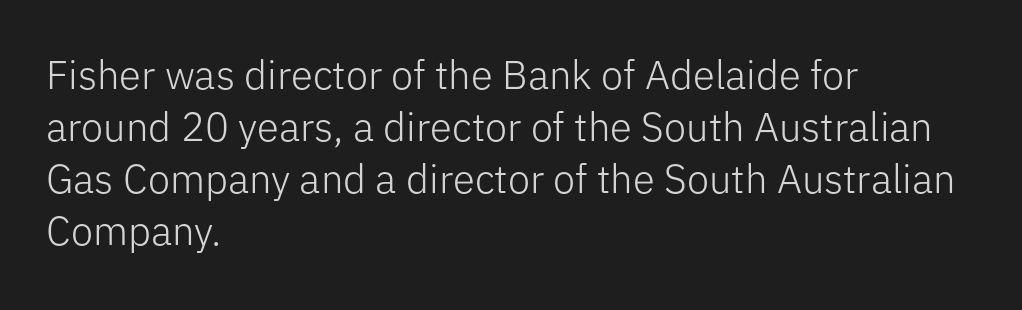
Q: Is the text bold? A: No.
Q: Is the text italic (slanted)? A: No, it is upright.
Q: Is the typeface a serif or a sans-serif typeface? A: Sans-serif.
Q: Is the text underlined? A: No.
Q: How is the paragraph aligned? A: Left-aligned.
Q: Is the spacing between letters normal or unusually wide? A: Normal.
Q: Is the spacing between lines tight, normal or loose? A: Normal.
Q: Width (condensed, normal, or wide)? A: Normal.
Q: Stroke contrast? A: Low.
Q: x-height? A: Medium.
Q: Monospaced? A: No.
